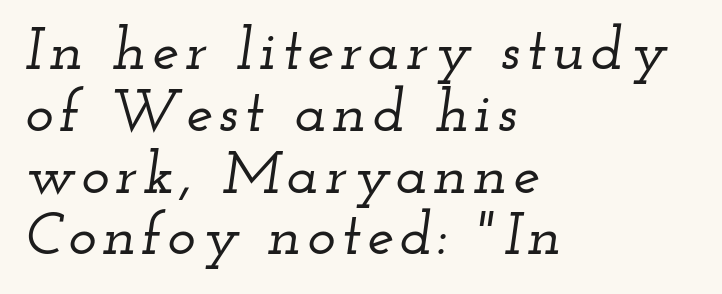
Q: Is the text italic (slanted)? A: Yes, it leans right by about 12 degrees.
Q: Is the typeface a serif or a sans-serif typeface? A: Serif.
Q: Is the text underlined? A: No.
Q: How is the paragraph aligned? A: Left-aligned.
Q: Is the spacing between lines tight, normal or loose? A: Tight.
Q: Width (condensed, normal, or wide)? A: Wide.
Q: Stroke contrast? A: Low.
Q: x-height? A: Small.
Q: Monospaced? A: No.
